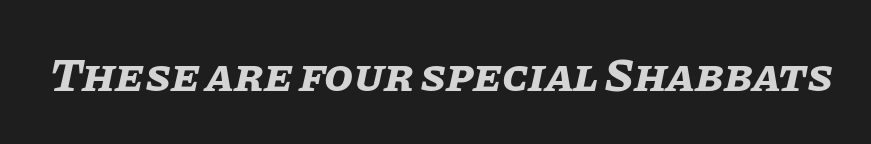
The image shows 47 px bold type, italic (leaning right); set normal letter spacing, not underlined; low stroke contrast and a large x-height.
